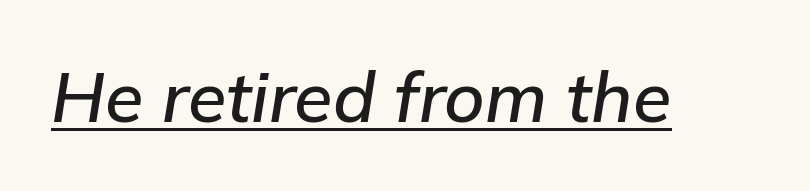
Q: Is the text italic (slanted)? A: Yes, it leans right by about 9 degrees.
Q: Is the text underlined? A: Yes.
Q: Is the spacing between letters normal or unusually wide? A: Normal.
Q: Width (condensed, normal, or wide)? A: Normal.
Q: Stroke contrast? A: Low.
Q: x-height? A: Medium.
Q: Monospaced? A: No.
